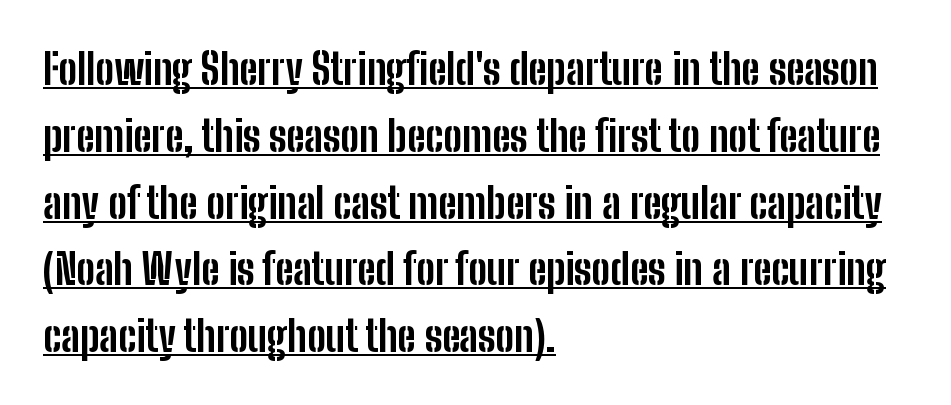
{"serif": "no", "italic": "no", "bold": "yes", "weight": "bold", "width": "condensed", "stroke_contrast": "low", "x_height": "medium", "monospaced": "no", "underline": "yes", "align": "left", "line_spacing": "normal", "line_spacing_ratio": 1.59, "letter_spacing": "normal", "letter_spacing_em": 0.0, "glyph_px": 42}
